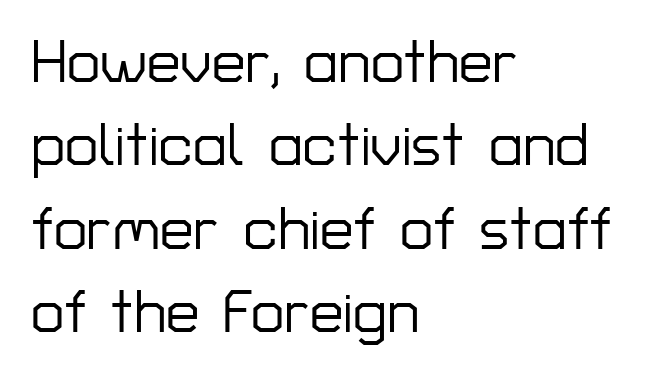
{"serif": "no", "italic": "no", "width": "normal", "stroke_contrast": "low", "x_height": "medium", "monospaced": "no", "underline": "no", "align": "left", "line_spacing": "normal", "line_spacing_ratio": 1.39, "letter_spacing": "normal", "letter_spacing_em": 0.0, "glyph_px": 60}
